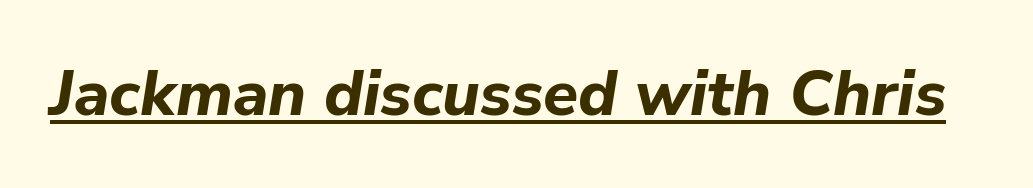
A typesetter would call this zero additional tracking. Decoration check: the copy is underlined. Proportional: the letters do not fall into vertical columns. Every letter is thick-stroked: bold, no question. Observe the lean: these are italic letterforms.
